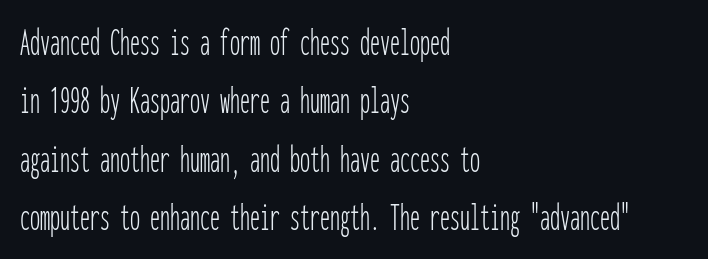
{"serif": "no", "italic": "no", "bold": "no", "weight": "thin", "width": "condensed", "stroke_contrast": "low", "x_height": "medium", "monospaced": "yes", "underline": "no", "align": "left", "line_spacing": "normal", "line_spacing_ratio": 1.46, "letter_spacing": "normal", "letter_spacing_em": 0.0, "glyph_px": 40}
